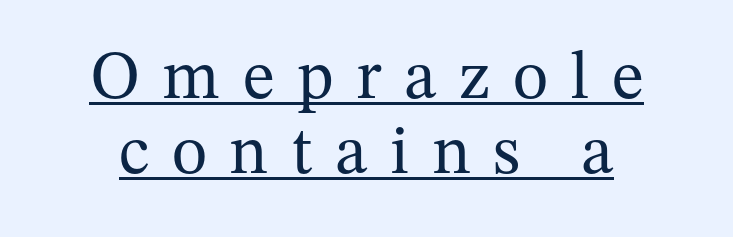
Q: Is the text bold? A: No.
Q: Is the text italic (slanted)? A: No, it is upright.
Q: Is the typeface a serif or a sans-serif typeface? A: Serif.
Q: Is the text underlined? A: Yes.
Q: Is the spacing between letters normal or unusually wide? A: Unusually wide.
Q: Is the spacing between lines tight, normal or loose? A: Tight.
Q: Width (condensed, normal, or wide)? A: Normal.
Q: Stroke contrast? A: Medium.
Q: x-height? A: Medium.
Q: Monospaced? A: No.
